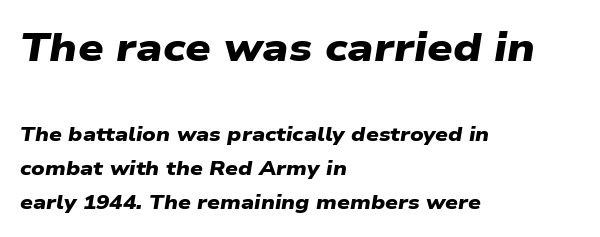
{"serif": "no", "bold": "yes", "weight": "heavy", "width": "wide", "stroke_contrast": "low", "x_height": "medium", "monospaced": "no", "underline": "no", "align": "left", "line_spacing": "normal", "line_spacing_ratio": 1.7, "letter_spacing": "normal", "letter_spacing_em": 0.0, "larger_block": "first", "size_ratio": 2.0, "glyph_px": 40}
